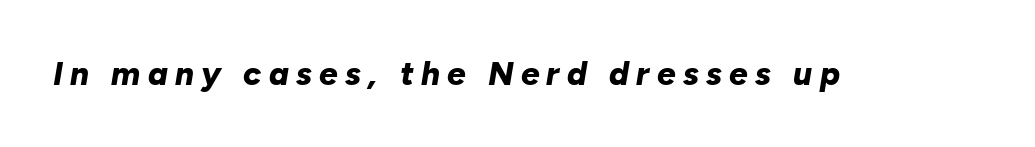
The image shows 33 px bold type, italic (leaning right); set unusually wide letter spacing (+0.22 em), not underlined; low stroke contrast and a medium x-height.
